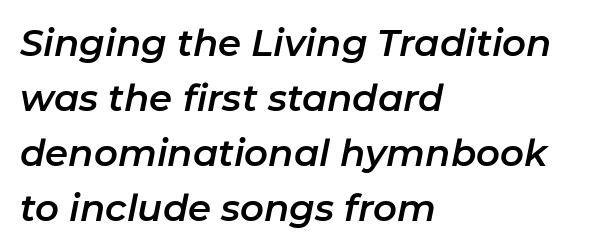
The passage shown is not underscored anywhere. Does the copy run flush right? No — it runs flush left. Think of a printed novel: that variable character pitch is what you see here. Glyph-to-glyph distance matches everyday printed text. The font's italic variant was chosen for this text.
